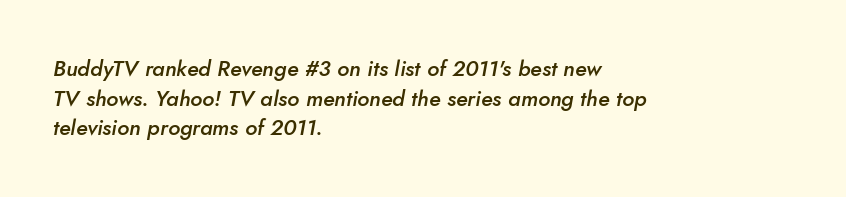
The area under the type is left untouched. Each glyph is drawn with semibold strokes, heavier than normal yet not fully bold. Observe the ordinary spacing: letters are neighbours, not strangers. Leftover space on each line is placed entirely after the last word. This sample uses an oblique cut, with every glyph tilted off the vertical. This block has exactly the height ordinary leading produces.
